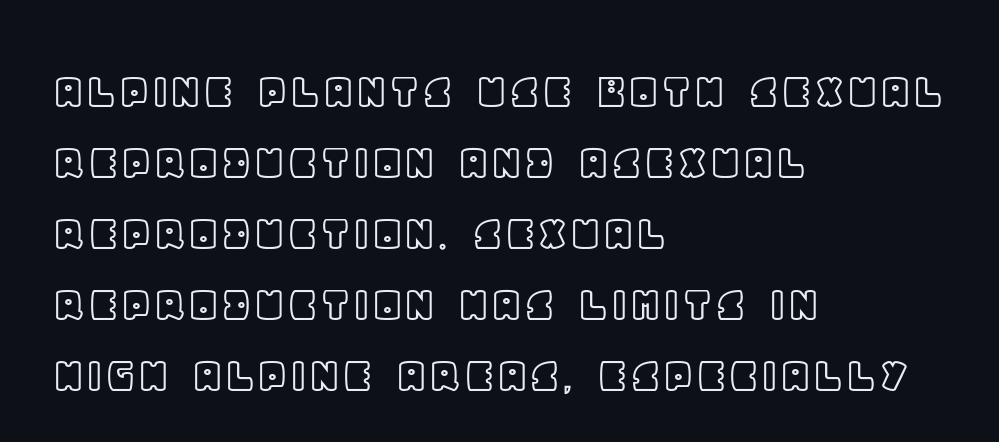
Q: Is the text italic (slanted)? A: No, it is upright.
Q: Is the text underlined? A: No.
Q: How is the paragraph aligned? A: Left-aligned.
Q: Is the spacing between letters normal or unusually wide? A: Normal.
Q: Is the spacing between lines tight, normal or loose? A: Normal.
Q: Width (condensed, normal, or wide)? A: Normal.
Q: x-height? A: Large.
Q: Monospaced? A: No.
